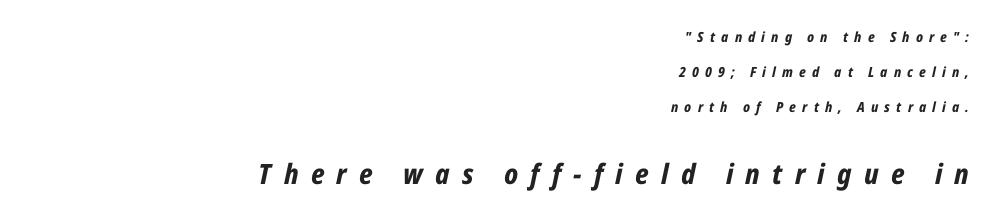
These lines have a slow, spaced-out rhythm from letter to letter. The letters are bold, with thick, heavy strokes. The face used here appears at its bigger size in the lower chunk. The setting favours the right margin, as signatures and pull-quotes sometimes do. Character widths vary here, with narrow letters taking less room than wide ones. Quick note: underline off.
